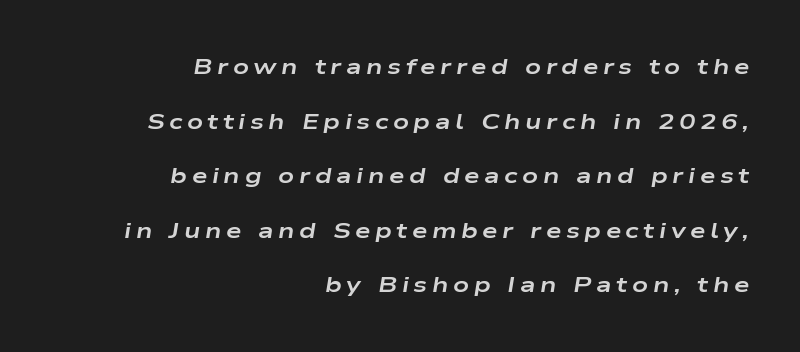
The letters are slanted; this is an italic face. Does the weight exceed regular? Yes, all the way to bold. The glyphs are unaccompanied by any horizontal stroke below them. Line spacing here is loose. Compared with a flush-left layout, this one pins lines to the opposite, right side.
